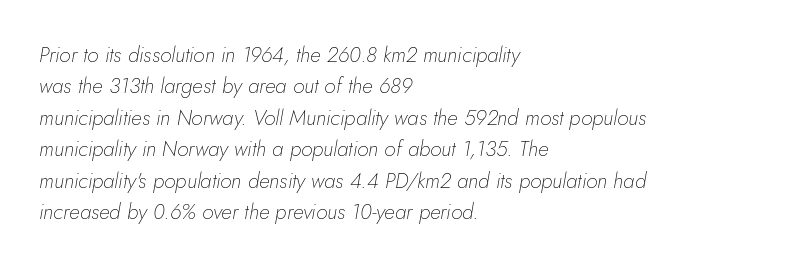
Q: Is the text bold? A: No.
Q: Is the text italic (slanted)? A: Yes, it leans right by about 5 degrees.
Q: Is the text underlined? A: No.
Q: How is the paragraph aligned? A: Left-aligned.
Q: Is the spacing between letters normal or unusually wide? A: Normal.
Q: Is the spacing between lines tight, normal or loose? A: Normal.
